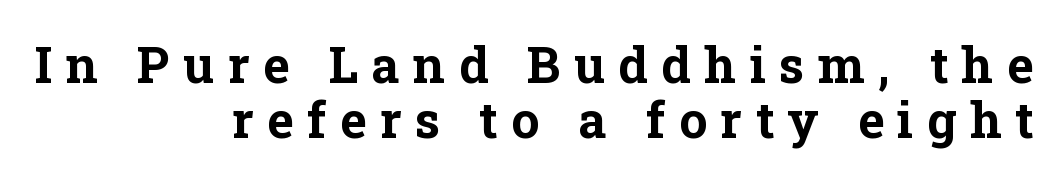
{"serif": "yes", "italic": "no", "bold": "yes", "weight": "bold", "width": "normal", "stroke_contrast": "low", "x_height": "medium", "monospaced": "no", "underline": "no", "align": "right", "line_spacing": "tight", "line_spacing_ratio": 1.1, "letter_spacing": "wide", "letter_spacing_em": 0.27, "glyph_px": 50}
